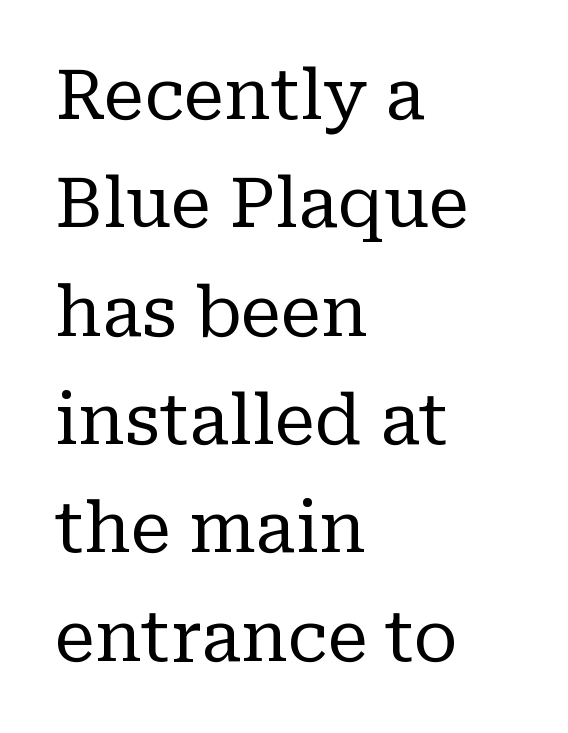
The image shows 69 px regular-weight serif type, upright; set left-aligned, normal line spacing (1.57x), normal letter spacing, not underlined; low stroke contrast and a medium x-height.
